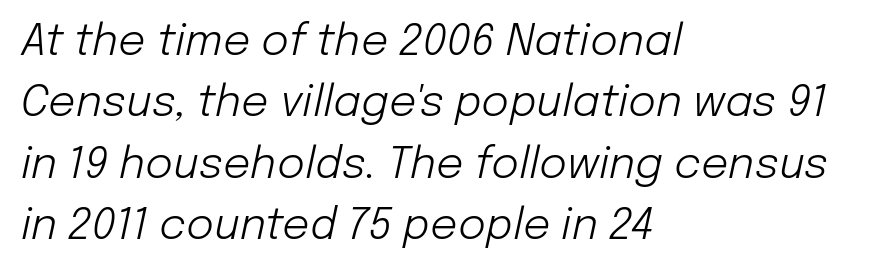
The image shows 43 px light type, italic (leaning right); set left-aligned, normal line spacing (1.43x), normal letter spacing, not underlined; low stroke contrast and a medium x-height.
